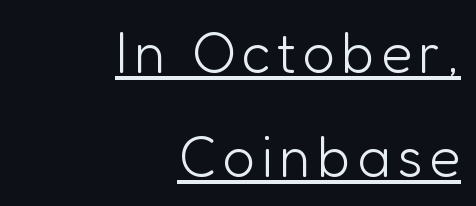
The lettering holds an erect, upright posture throughout. Stems and bowls with no extra thickness — not bold. Do the characters align in a grid? No, the font is proportional. Each line of the rendering has a horizontal stroke beneath the glyphs. The typesetter chose a ragged-left arrangement here. Classification — sans serif.
